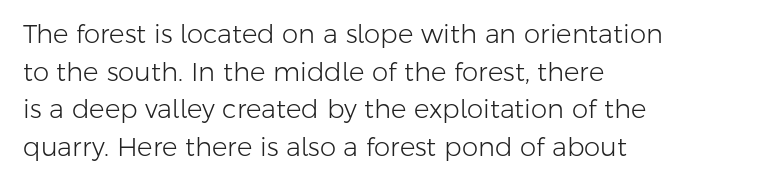
This sample is left-justified, so line endings fall wherever the words run out. Short note: letters normally spaced. These lines were composed using upright roman letters. Nothing heavy about these letters — not bold at all. The glyphs are unaccompanied by any horizontal stroke below them. Quick note: interline space is typical.
